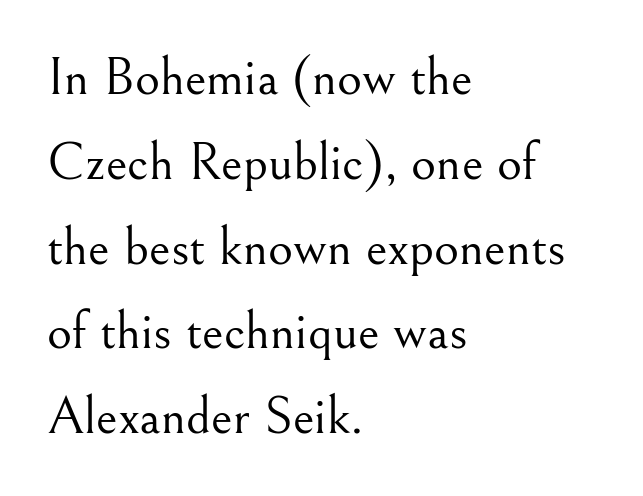
{"serif": "yes", "italic": "no", "bold": "no", "weight": "light", "width": "normal", "stroke_contrast": "medium", "x_height": "small", "monospaced": "no", "underline": "no", "align": "left", "line_spacing": "normal", "line_spacing_ratio": 1.57, "letter_spacing": "normal", "letter_spacing_em": 0.0, "glyph_px": 54}
